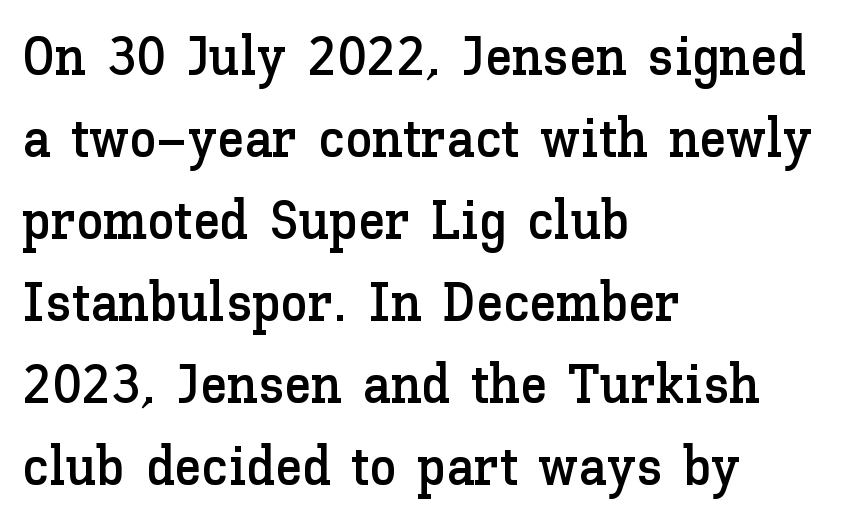
The image shows 55 px text type, upright; set left-aligned, normal line spacing (1.49x), normal letter spacing, not underlined; low stroke contrast and a medium x-height.
